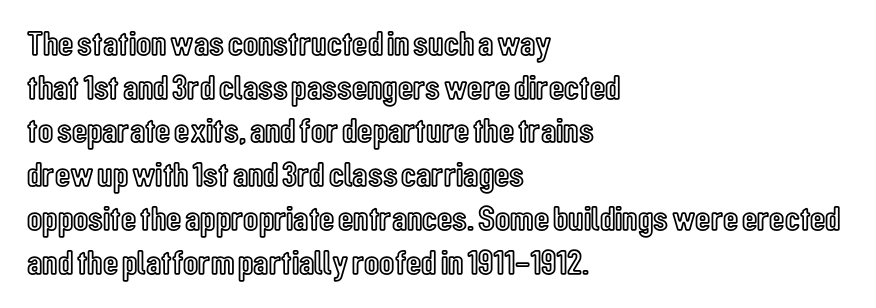
{"italic": "no", "width": "condensed", "x_height": "medium", "monospaced": "no", "underline": "no", "align": "left", "line_spacing": "normal", "line_spacing_ratio": 1.25, "letter_spacing": "normal", "letter_spacing_em": 0.0, "glyph_px": 35}
